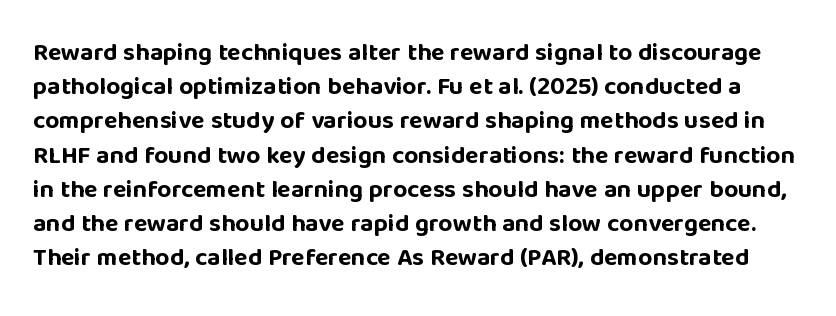
Q: Is the text bold? A: Yes.
Q: Is the text italic (slanted)? A: No, it is upright.
Q: Is the text underlined? A: No.
Q: Is the spacing between letters normal or unusually wide? A: Normal.
Q: Is the spacing between lines tight, normal or loose? A: Normal.
